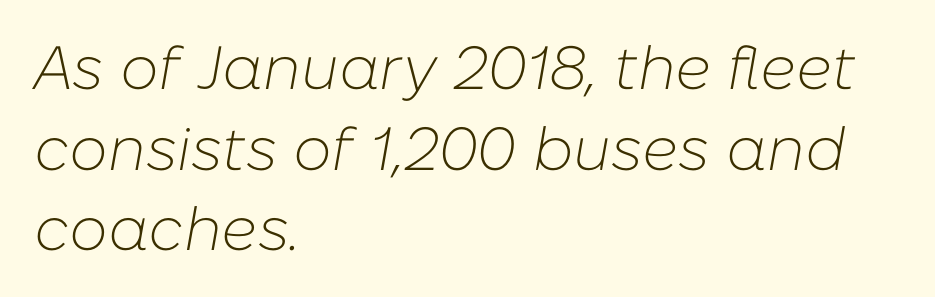
The line-height multiplier appears to be the usual default. Here the designer chose a conventional face with non-uniform glyph widths. In CSS terms this would be text-align: left. The axis of the letterforms is tilted away from vertical.
